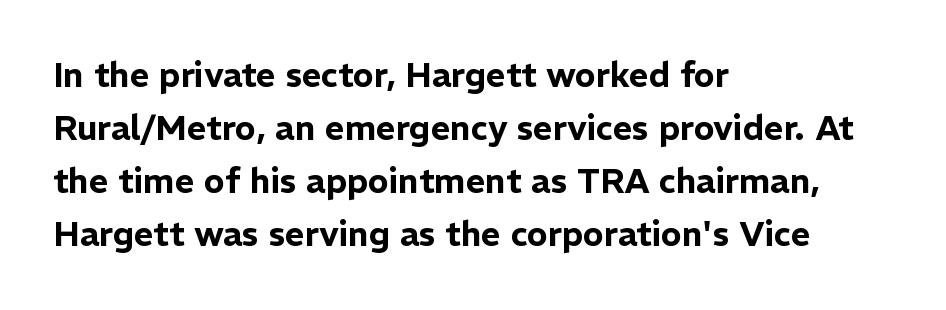
{"serif": "no", "italic": "no", "width": "normal", "stroke_contrast": "low", "x_height": "medium", "monospaced": "no", "underline": "no", "align": "left", "line_spacing": "normal", "line_spacing_ratio": 1.56, "letter_spacing": "normal", "letter_spacing_em": 0.0, "glyph_px": 34}
